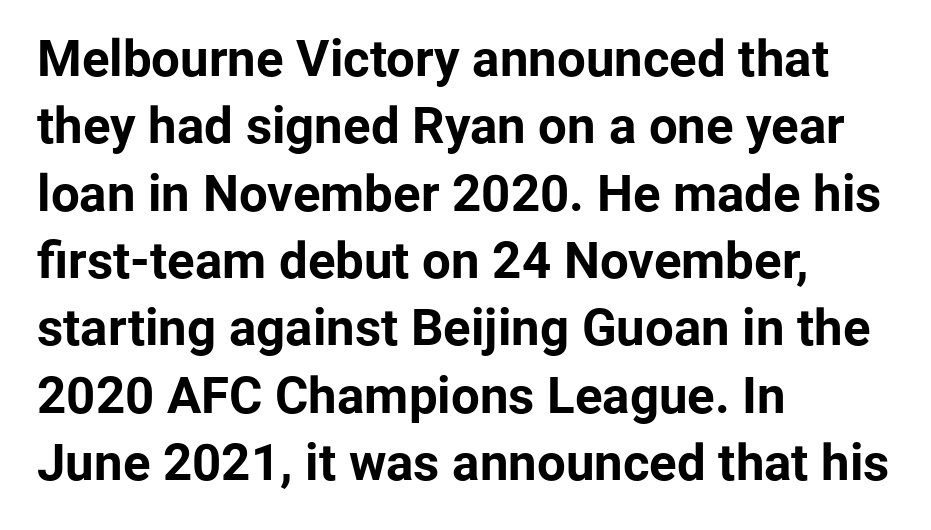
Q: Is the text bold? A: Yes.
Q: Is the text italic (slanted)? A: No, it is upright.
Q: Is the typeface a serif or a sans-serif typeface? A: Sans-serif.
Q: Is the text underlined? A: No.
Q: How is the paragraph aligned? A: Left-aligned.
Q: Is the spacing between letters normal or unusually wide? A: Normal.
Q: Is the spacing between lines tight, normal or loose? A: Normal.
Q: Width (condensed, normal, or wide)? A: Normal.
Q: Stroke contrast? A: Low.
Q: x-height? A: Medium.
Q: Monospaced? A: No.
